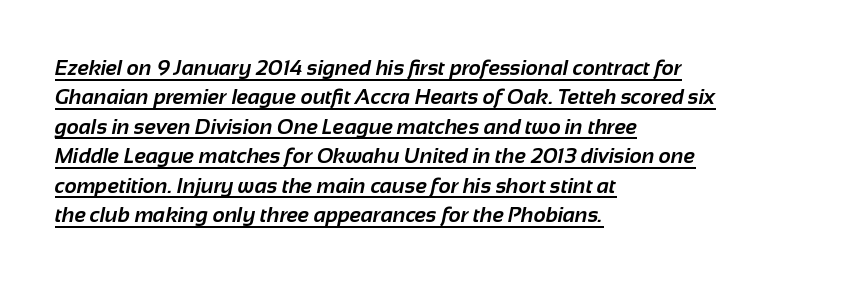
Here the glyphs are tracked normally, forming tight word shapes. The sample has been set heavy, in full bold. Glance below the letters and you will spot a drawn line. Every row of glyphs begins at an identical x-position on the left. Rows of type keep a routine distance in the vertical direction.
